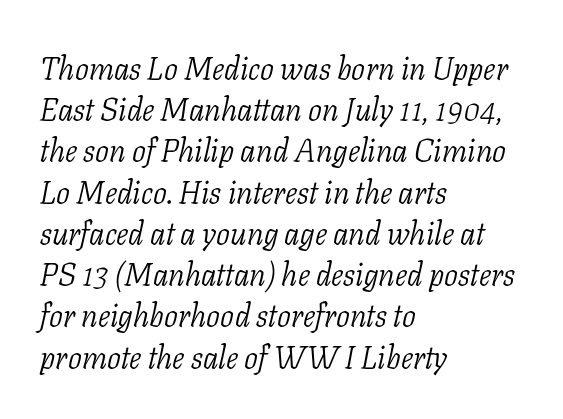
{"serif": "yes", "italic": "yes", "lean": "right", "slant_degrees": 11, "bold": "no", "weight": "light", "width": "normal", "stroke_contrast": "low", "x_height": "medium", "monospaced": "no", "underline": "no", "align": "left", "line_spacing": "normal", "line_spacing_ratio": 1.33, "letter_spacing": "normal", "letter_spacing_em": 0.0, "glyph_px": 31}
